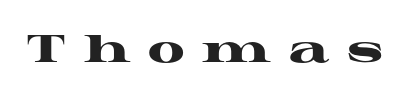
Q: Is the text bold? A: Yes.
Q: Is the text italic (slanted)? A: No, it is upright.
Q: Is the typeface a serif or a sans-serif typeface? A: Serif.
Q: Is the text underlined? A: No.
Q: Is the spacing between letters normal or unusually wide? A: Unusually wide.
Q: Width (condensed, normal, or wide)? A: Wide.
Q: Stroke contrast? A: High.
Q: x-height? A: Medium.
Q: Monospaced? A: No.
